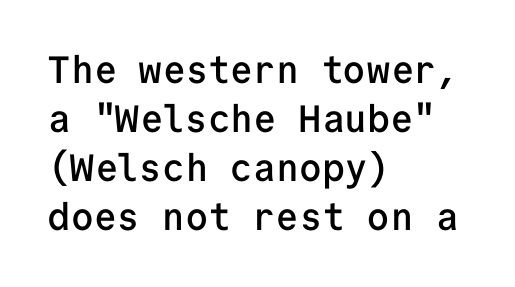
The image shows 38 px semibold sans-serif type, upright, monospaced; set left-aligned, normal line spacing (1.29x), normal letter spacing, not underlined; low stroke contrast and a medium x-height.
